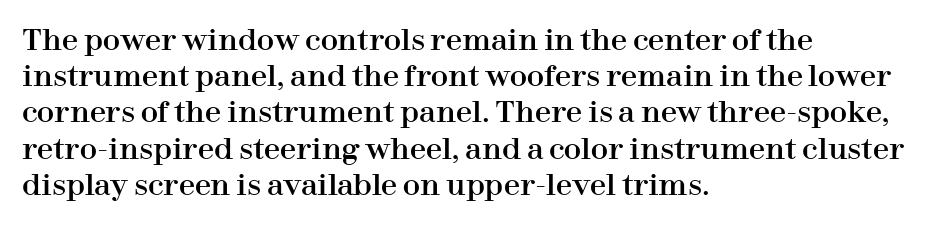
The rendering shows small feet on the letterforms — a serif design. The leading is moderate, giving the passage an even texture. The rendering keeps characters at their native spacing. Ordinary non-slanted type is in use. The paragraph shown leans on its left margin.
